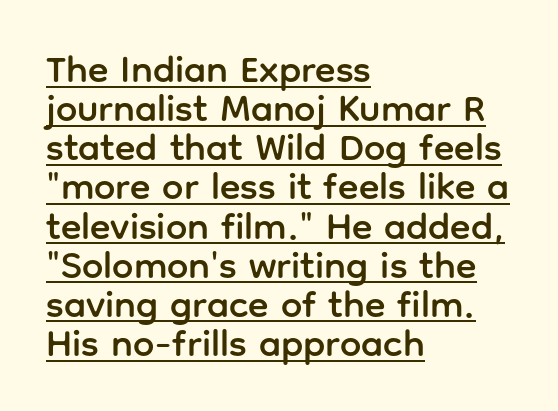
The image shows 38 px sans-serif type, upright; set left-aligned, tight line spacing (1.03x), normal letter spacing, underlined; low stroke contrast and a medium x-height.
